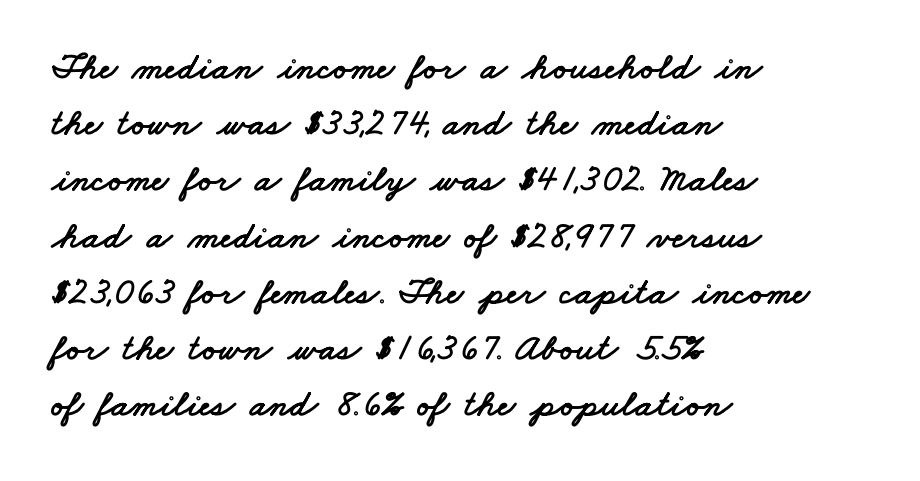
{"serif": "no", "width": "wide", "stroke_contrast": "low", "x_height": "small", "monospaced": "no", "underline": "no", "align": "left", "line_spacing": "normal", "line_spacing_ratio": 1.48, "letter_spacing": "normal", "letter_spacing_em": 0.0, "glyph_px": 38}
